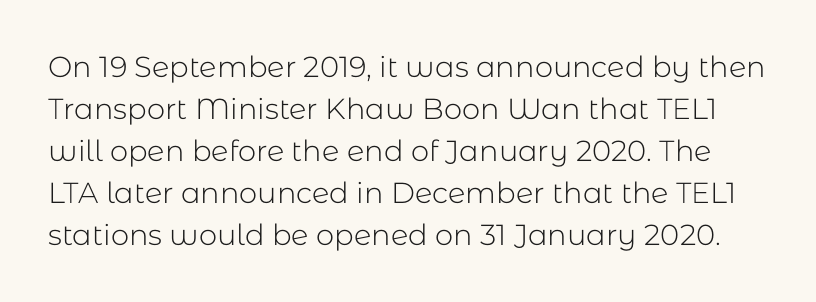
{"serif": "no", "italic": "no", "bold": "no", "weight": "light", "width": "normal", "stroke_contrast": "low", "x_height": "medium", "monospaced": "no", "underline": "no", "line_spacing": "normal", "line_spacing_ratio": 1.45, "letter_spacing": "normal", "letter_spacing_em": 0.0, "glyph_px": 29}
